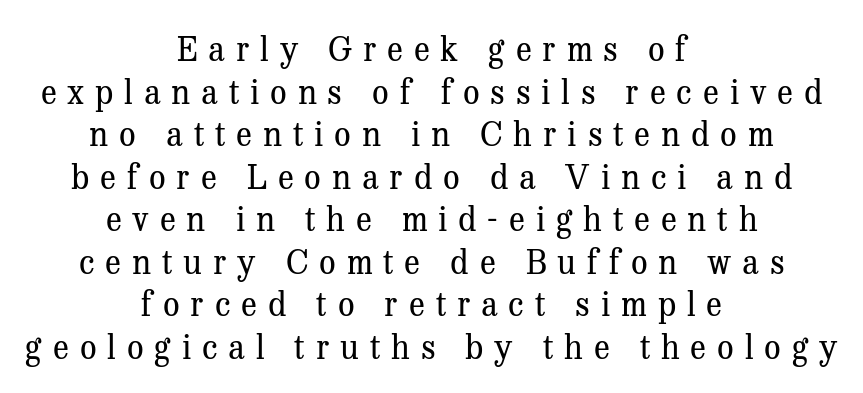
Q: Is the text bold? A: No.
Q: Is the text italic (slanted)? A: No, it is upright.
Q: Is the typeface a serif or a sans-serif typeface? A: Serif.
Q: Is the text underlined? A: No.
Q: How is the paragraph aligned? A: Centered.
Q: Is the spacing between letters normal or unusually wide? A: Unusually wide.
Q: Is the spacing between lines tight, normal or loose? A: Normal.
Q: Width (condensed, normal, or wide)? A: Normal.
Q: Stroke contrast? A: Medium.
Q: x-height? A: Medium.
Q: Monospaced? A: No.
